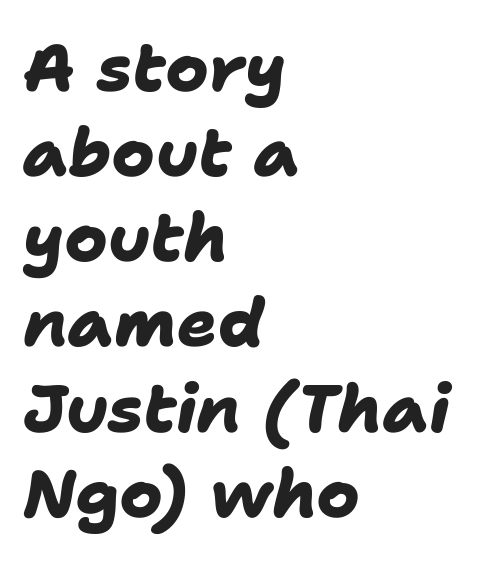
Q: Is the text bold? A: Yes.
Q: Is the typeface a serif or a sans-serif typeface? A: Sans-serif.
Q: Is the text underlined? A: No.
Q: How is the paragraph aligned? A: Left-aligned.
Q: Is the spacing between letters normal or unusually wide? A: Normal.
Q: Is the spacing between lines tight, normal or loose? A: Normal.
Q: Width (condensed, normal, or wide)? A: Normal.
Q: Stroke contrast? A: Low.
Q: x-height? A: Medium.
Q: Monospaced? A: No.
